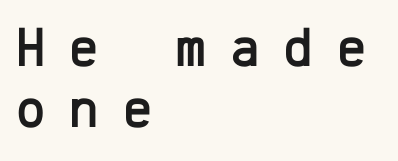
Observe the wide spacing: letters keep a clear distance from each other. Anything drawn beneath the words? Only blank space. The block of text is dense from top to bottom, with scant space between rows. This sample uses an upright cut, with every glyph sitting square on the baseline. Looks like terminal output: every glyph gets an equal slot.
